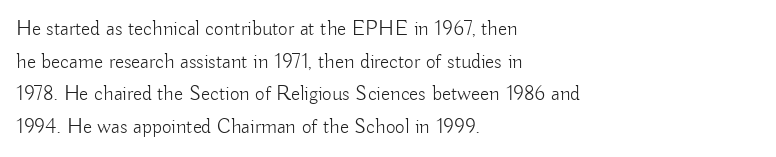
The axis of the letterforms is exactly vertical. Here the glyphs are tracked normally, forming tight word shapes. Descenders hang freely into open space. Line beginnings align vertically; line endings do not. The rows are spaced the way most documents space them.
